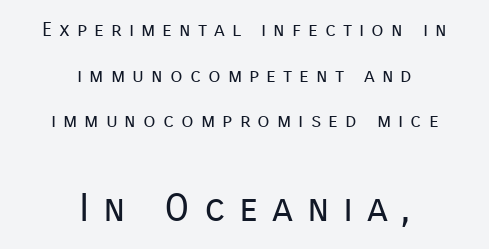
Compare the two chunks: the lower has the greater cap height. Here the designer chose a conventional face with non-uniform glyph widths. Plain, unruled lines of type. This block would shrink considerably if given ordinary leading; it's expanded now. Heft: none added — not bold. The characters display no serif detailing; their extremities are plain.
